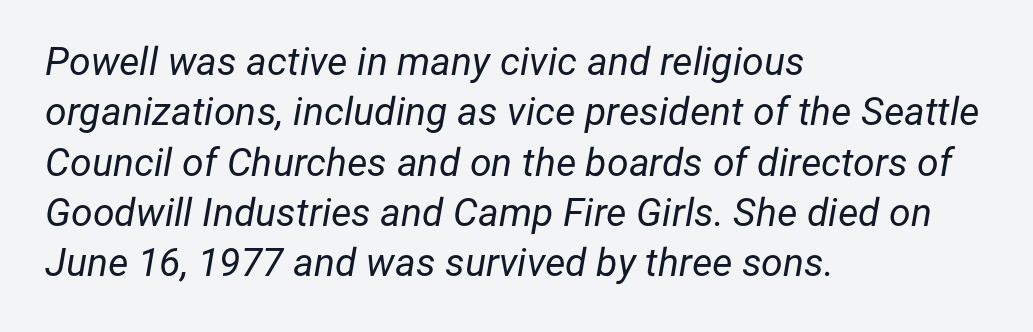
{"italic": "yes", "lean": "right", "slant_degrees": 12, "bold": "no", "weight": "regular", "width": "normal", "stroke_contrast": "low", "x_height": "medium", "monospaced": "no", "underline": "no", "align": "left", "line_spacing": "normal", "line_spacing_ratio": 1.29, "letter_spacing": "normal", "letter_spacing_em": 0.0, "glyph_px": 39}
